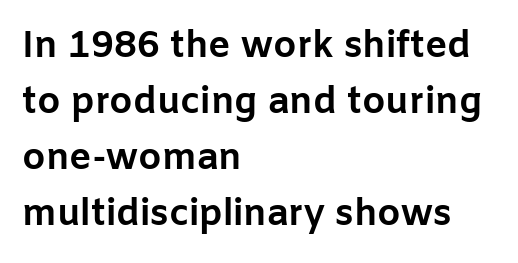
Strong, thick strokes mark this as bold type. Stroke terminals: plain, sans-serif. Posture: vertical. The leading is moderate, giving the passage an even texture. A typesetter would call this proportional, since set widths differ per character. No extra tracking has been applied to these lines.
